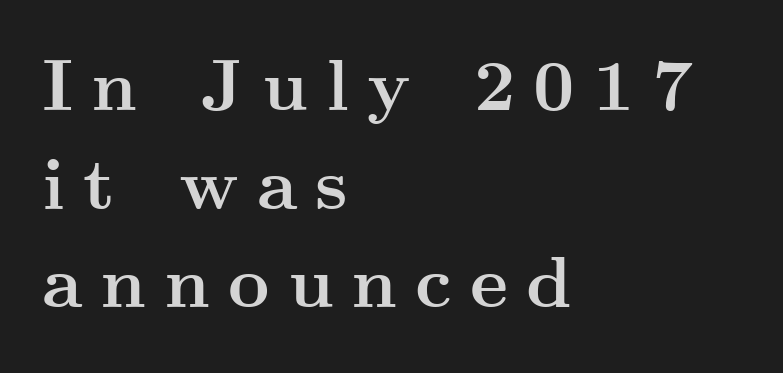
Line beginnings align vertically; line endings do not. Each glyph is drawn with heavy, bold strokes. A typesetter would label this face a serif. The letters are spread apart with noticeably loose tracking.
